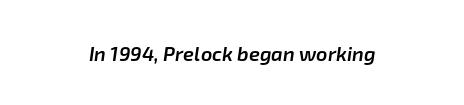
Q: Is the text bold? A: Semi-bold.
Q: Is the text italic (slanted)? A: Yes, it leans right by about 8 degrees.
Q: Is the text underlined? A: No.
Q: How is the paragraph aligned? A: Centered.
Q: Is the spacing between letters normal or unusually wide? A: Normal.
